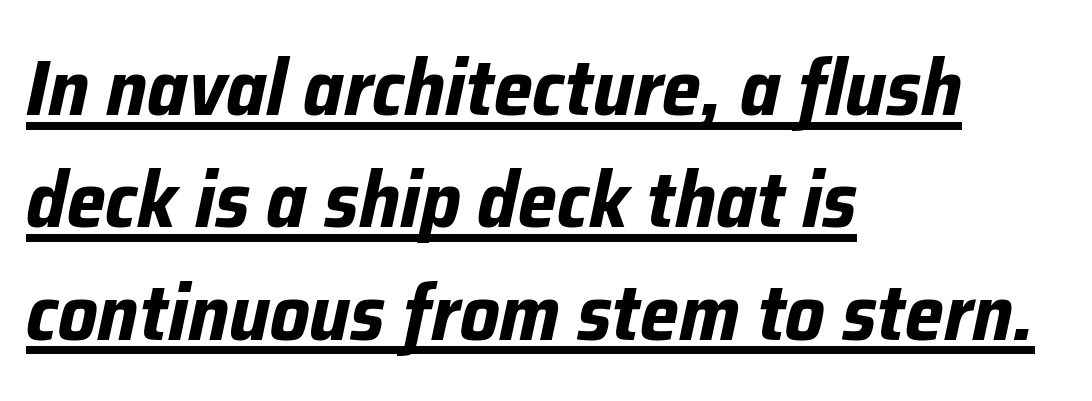
This is oblique type, the kind used for emphasis or titles. The rendering uses natural spacing where letterforms have individual widths. The glyphs are accompanied by a horizontal stroke just below them. Nothing unusual about the tracking: characters are spaced as the font intends. Does the leading feel generous? No, just average. The ragged edge is on the right, which tells us the setting is flush left.
